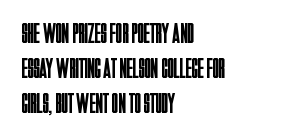
No heavy texture on the line: the type isn't bold. Nope, no serifs anywhere on these letters. If you drew a line through each stem, it would be perfectly vertical. Notice how the passage keeps a crisp vertical edge on the left only.
